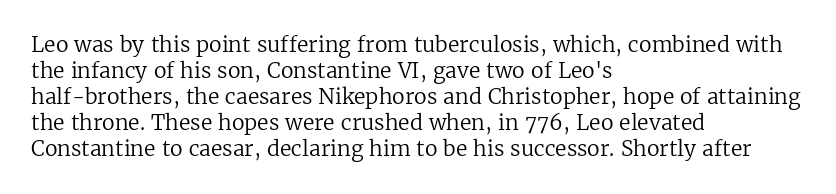
The image shows 21 px text type, upright; set left-aligned, line spacing 1.24x, normal letter spacing, not underlined.
